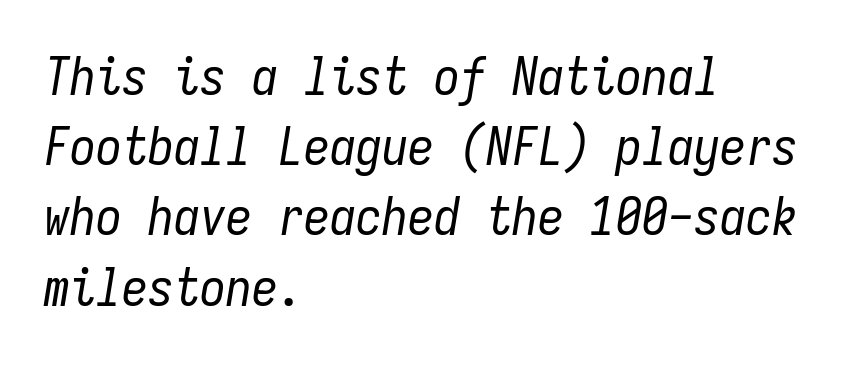
{"italic": "yes", "lean": "right", "slant_degrees": 9, "bold": "no", "weight": "regular", "width": "condensed", "stroke_contrast": "low", "x_height": "medium", "monospaced": "yes", "underline": "no", "align": "left", "line_spacing": "normal", "line_spacing_ratio": 1.35, "letter_spacing": "normal", "letter_spacing_em": 0.0, "glyph_px": 52}
